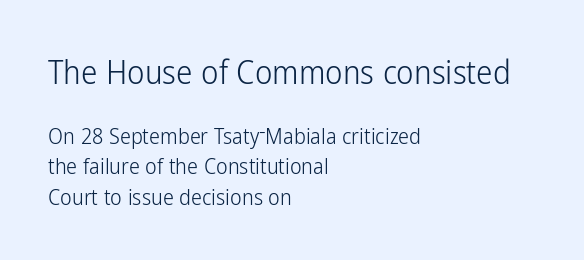
The image shows 33 px light, condensed sans-serif type, upright; set left-aligned, normal line spacing (1.38x), normal letter spacing, not underlined; the first (top) block is 1.5x larger; low stroke contrast and a medium x-height.
